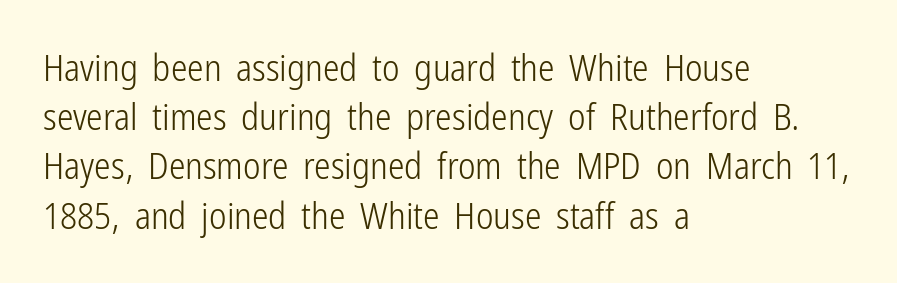
The image shows 37 px light, condensed sans-serif type, upright; set left-aligned, normal line spacing (1.33x), normal letter spacing, not underlined; low stroke contrast and a medium x-height.
